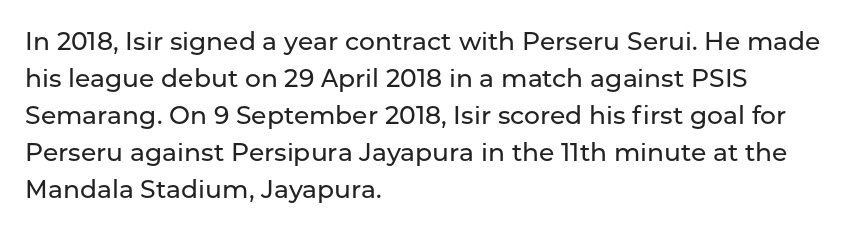
The space beneath each line is pristine and unruled. Compared with typical paragraphs, the rows here are spaced about the same. Notice how the passage keeps a crisp vertical edge on the left only. Short note: letters normally spaced.
